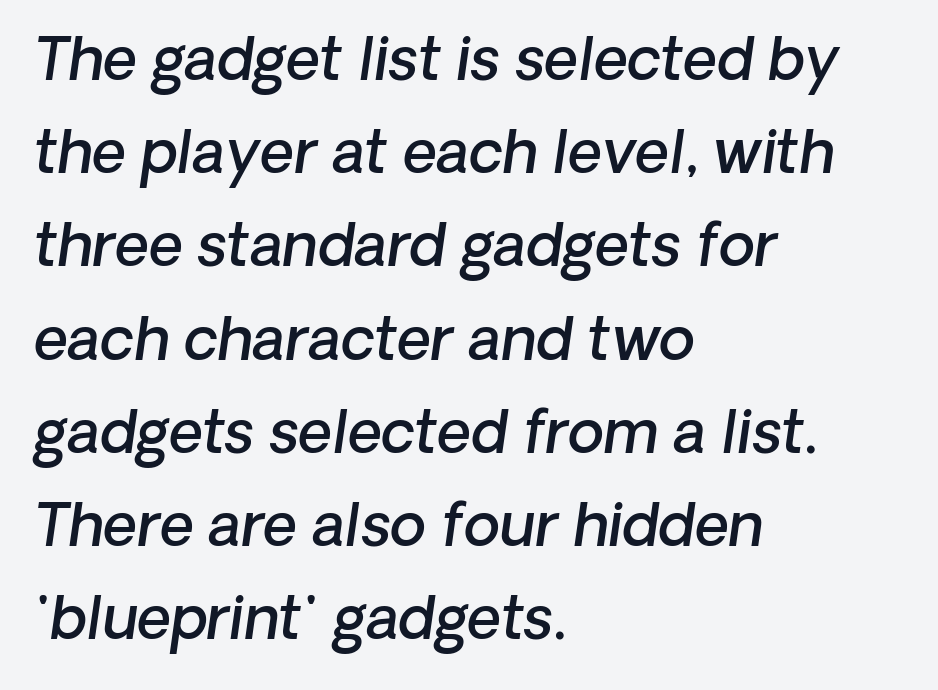
{"serif": "no", "bold": "semi", "weight": "semibold", "width": "normal", "stroke_contrast": "low", "x_height": "medium", "monospaced": "no", "underline": "no", "align": "left", "line_spacing": "normal", "line_spacing_ratio": 1.58, "letter_spacing": "normal", "letter_spacing_em": 0.0, "glyph_px": 59}
